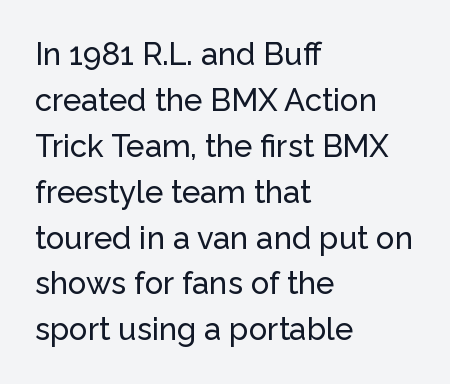
Q: Is the text italic (slanted)? A: No, it is upright.
Q: Is the typeface a serif or a sans-serif typeface? A: Sans-serif.
Q: Is the text underlined? A: No.
Q: How is the paragraph aligned? A: Left-aligned.
Q: Is the spacing between letters normal or unusually wide? A: Normal.
Q: Is the spacing between lines tight, normal or loose? A: Normal.
Q: Width (condensed, normal, or wide)? A: Normal.
Q: Stroke contrast? A: Low.
Q: x-height? A: Medium.
Q: Monospaced? A: No.
